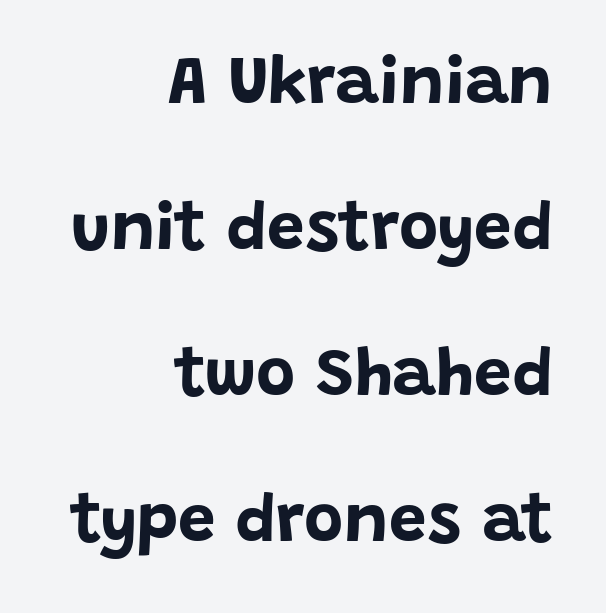
{"serif": "no", "italic": "no", "bold": "yes", "weight": "bold", "width": "normal", "stroke_contrast": "low", "x_height": "large", "monospaced": "no", "underline": "no", "align": "right", "line_spacing": "loose", "line_spacing_ratio": 2.18, "letter_spacing": "normal", "letter_spacing_em": 0.0, "glyph_px": 67}
